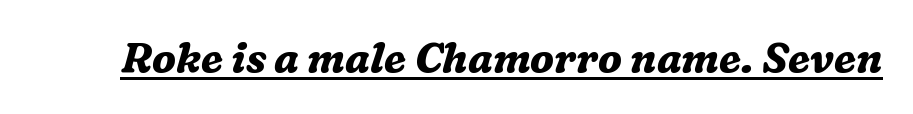
{"serif": "yes", "italic": "yes", "lean": "right", "slant_degrees": 16, "bold": "yes", "weight": "bold", "width": "normal", "stroke_contrast": "medium", "x_height": "medium", "monospaced": "no", "underline": "yes", "letter_spacing": "normal", "letter_spacing_em": 0.0, "glyph_px": 41}
